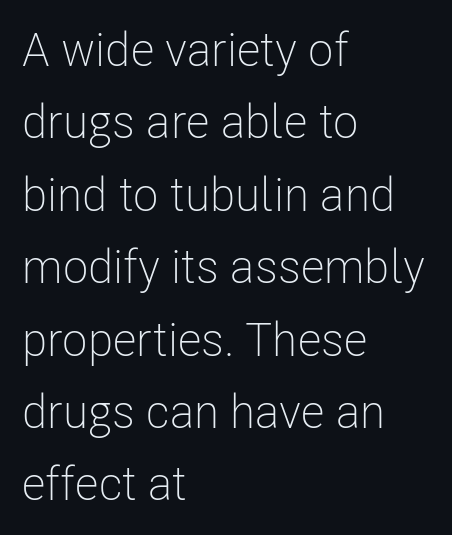
{"serif": "no", "italic": "no", "bold": "no", "weight": "light", "width": "condensed", "stroke_contrast": "low", "x_height": "medium", "monospaced": "no", "underline": "no", "align": "left", "line_spacing": "normal", "line_spacing_ratio": 1.54, "letter_spacing": "normal", "letter_spacing_em": 0.0, "glyph_px": 47}
